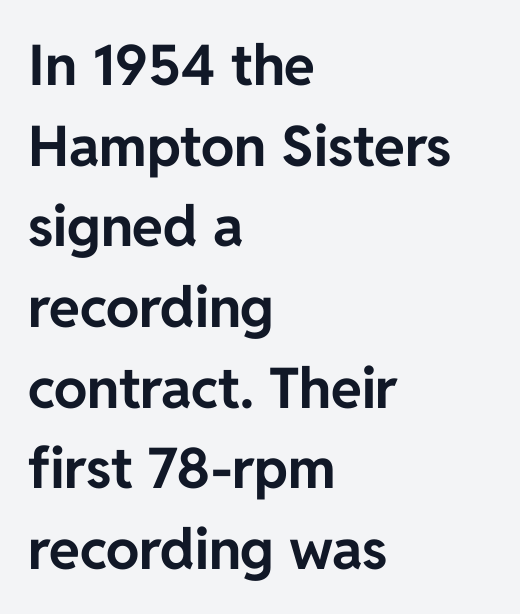
{"serif": "no", "italic": "no", "bold": "yes", "weight": "bold", "width": "normal", "stroke_contrast": "low", "x_height": "medium", "monospaced": "no", "underline": "no", "align": "left", "line_spacing": "normal", "line_spacing_ratio": 1.44, "letter_spacing": "normal", "letter_spacing_em": 0.0, "glyph_px": 56}
